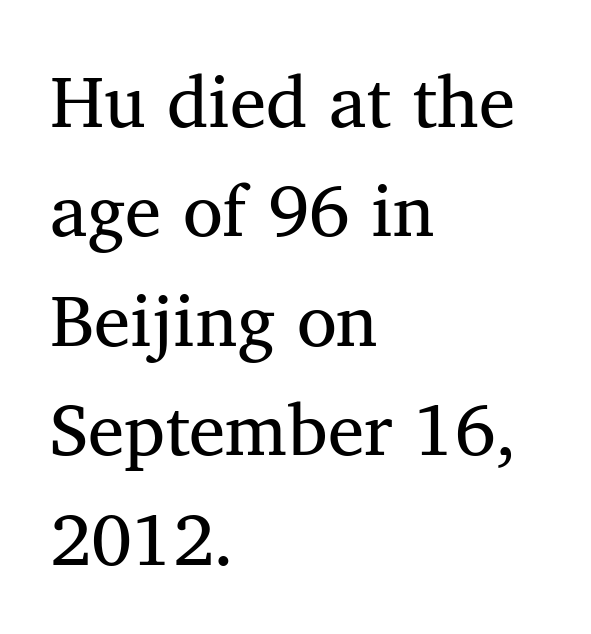
{"serif": "yes", "width": "normal", "stroke_contrast": "medium", "x_height": "medium", "monospaced": "no", "underline": "no", "align": "left", "line_spacing": "normal", "line_spacing_ratio": 1.5, "letter_spacing": "normal", "letter_spacing_em": 0.0, "glyph_px": 73}
